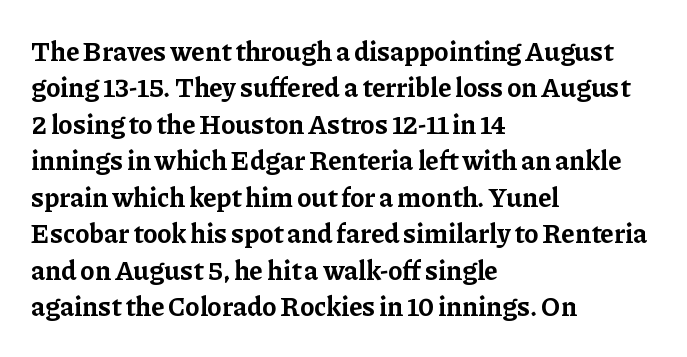
The image shows 27 px bold type, upright; set left-aligned, normal line spacing (1.35x), normal letter spacing, not underlined.
